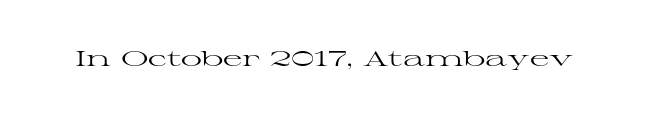
{"italic": "no", "bold": "no", "underline": "no", "letter_spacing": "normal", "letter_spacing_em": 0.0, "glyph_px": 21}
